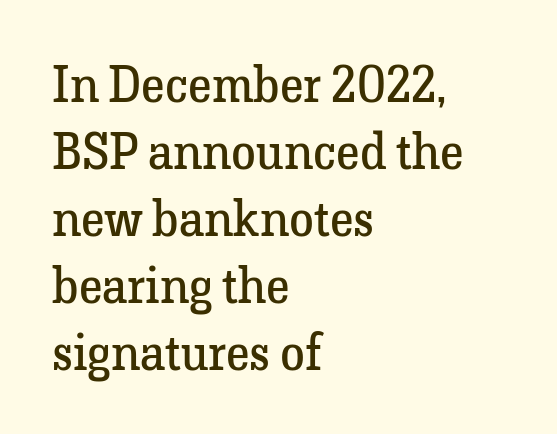
Q: Is the text bold? A: No.
Q: Is the text italic (slanted)? A: No, it is upright.
Q: Is the typeface a serif or a sans-serif typeface? A: Serif.
Q: Is the text underlined? A: No.
Q: How is the paragraph aligned? A: Left-aligned.
Q: Is the spacing between letters normal or unusually wide? A: Normal.
Q: Is the spacing between lines tight, normal or loose? A: Normal.
Q: Width (condensed, normal, or wide)? A: Normal.
Q: Stroke contrast? A: Low.
Q: x-height? A: Medium.
Q: Monospaced? A: No.
